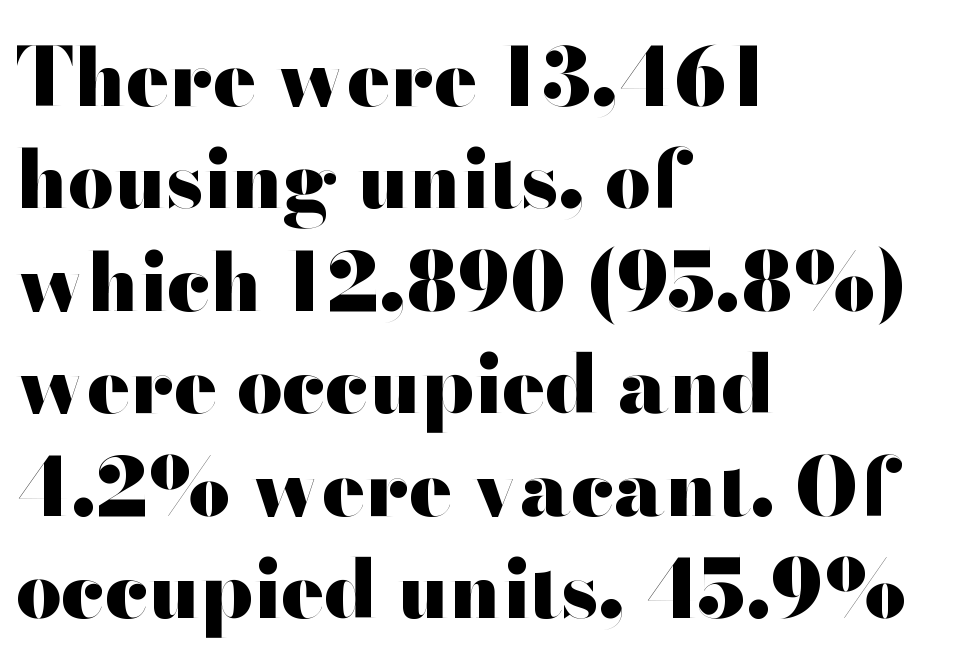
The string is rendered with underlining switched off. Serifs: no, the terminals of the letterforms are clean. The rendering uses a bold face; every stroke is thick and dark. The lines in this sample share a left origin and differ only in where they stop.
